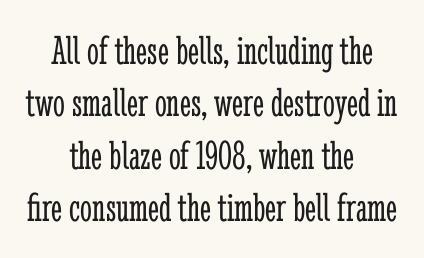
The image shows 42 px light, condensed serif type, upright; set centered, normal line spacing (1.25x), normal letter spacing, not underlined; low stroke contrast and a medium x-height.
